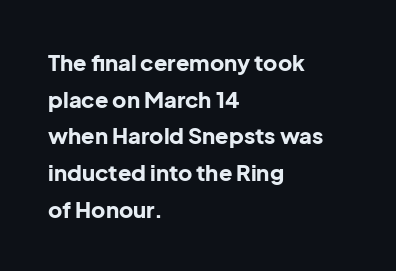
The image shows 22 px bold type, upright; set left-aligned, normal line spacing (1.67x), normal letter spacing, not underlined.
